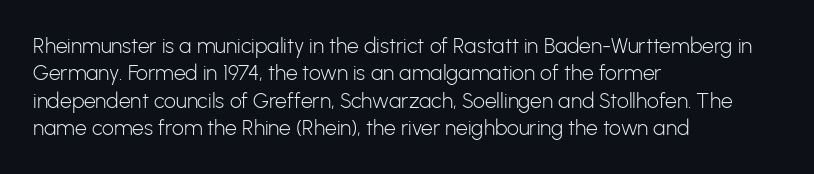
{"italic": "no", "bold": "no", "underline": "no", "align": "left", "line_spacing": "normal", "line_spacing_ratio": 1.3, "letter_spacing": "normal", "letter_spacing_em": 0.0, "glyph_px": 21}
